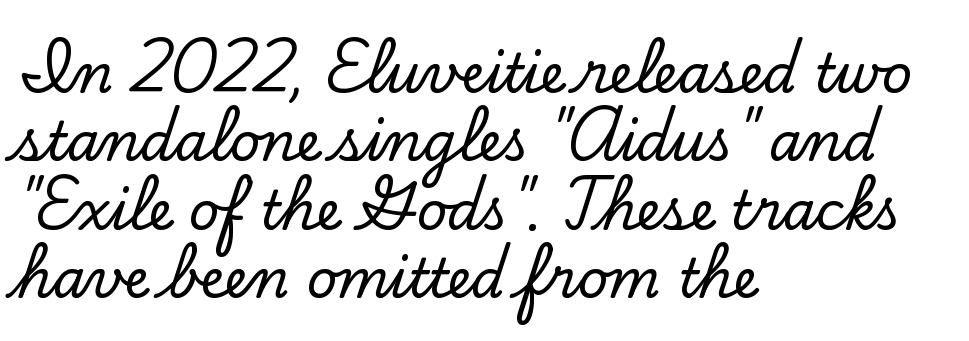
Left-aligned paragraph, ragged on the right. Baseline-to-baseline distance is the conventional proportion of letter height. Here the designer chose a conventional face with non-uniform glyph widths. Letterform terminals end in serifs throughout the passage.
